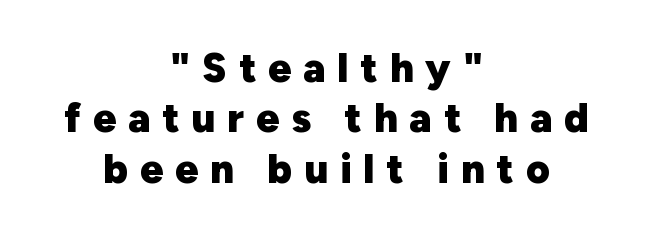
Students, note that the glyphs here are deliberately spaced far apart. Summary of weight: heavy, a full bold. Vertical strokes here are truly vertical. The characters display no serif detailing; their extremities are plain.
